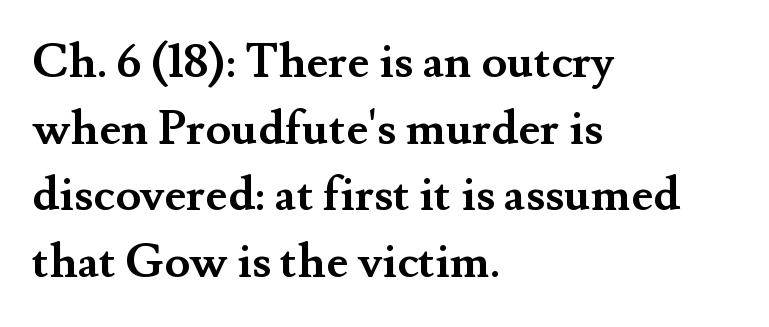
{"serif": "yes", "italic": "no", "bold": "yes", "weight": "semibold", "width": "normal", "stroke_contrast": "medium", "x_height": "small", "monospaced": "no", "underline": "no", "align": "left", "line_spacing": "normal", "line_spacing_ratio": 1.42, "letter_spacing": "normal", "letter_spacing_em": 0.0, "glyph_px": 47}
